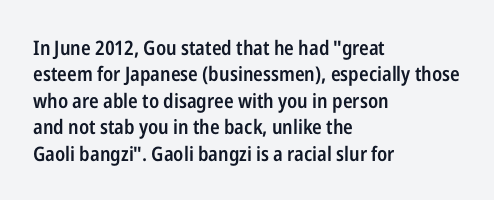
Q: Is the text bold? A: Semi-bold.
Q: Is the text italic (slanted)? A: No, it is upright.
Q: Is the text underlined? A: No.
Q: How is the paragraph aligned? A: Left-aligned.
Q: Is the spacing between letters normal or unusually wide? A: Normal.
Q: Is the spacing between lines tight, normal or loose? A: Normal.
